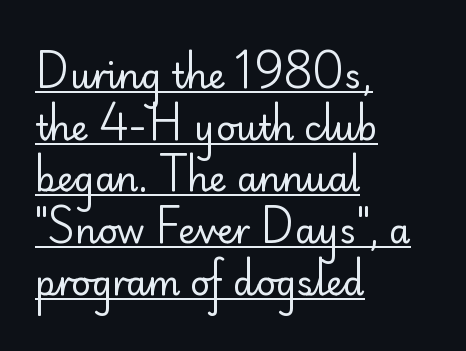
Letters have the restrained weight of plain body copy at most. Honestly, the underline is the first thing you notice here. Line starts are locked; line ends wander. The face used here is a sans, in the tradition of grotesques and geometrics.
